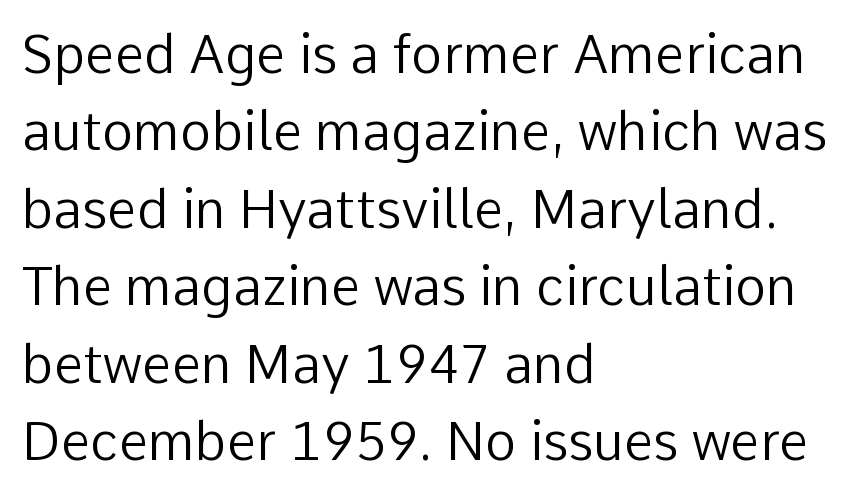
Q: Is the text bold? A: No.
Q: Is the text italic (slanted)? A: No, it is upright.
Q: Is the typeface a serif or a sans-serif typeface? A: Sans-serif.
Q: Is the text underlined? A: No.
Q: How is the paragraph aligned? A: Left-aligned.
Q: Is the spacing between letters normal or unusually wide? A: Normal.
Q: Is the spacing between lines tight, normal or loose? A: Normal.
Q: Width (condensed, normal, or wide)? A: Normal.
Q: Stroke contrast? A: Low.
Q: x-height? A: Medium.
Q: Monospaced? A: No.
